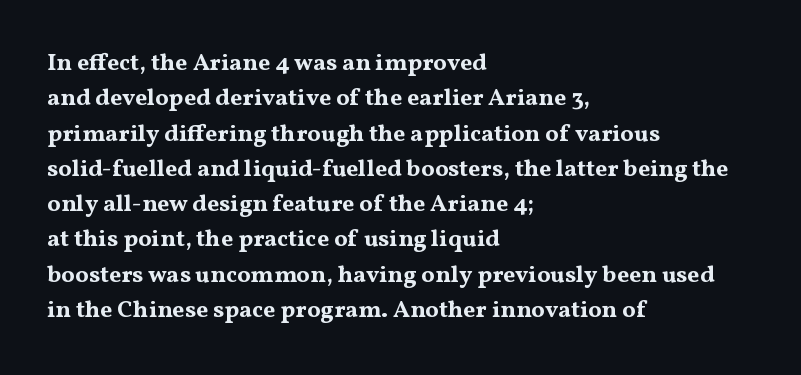
{"italic": "no", "bold": "yes", "underline": "no", "align": "left", "line_spacing": "normal", "line_spacing_ratio": 1.47, "letter_spacing": "normal", "letter_spacing_em": 0.0, "glyph_px": 24}
